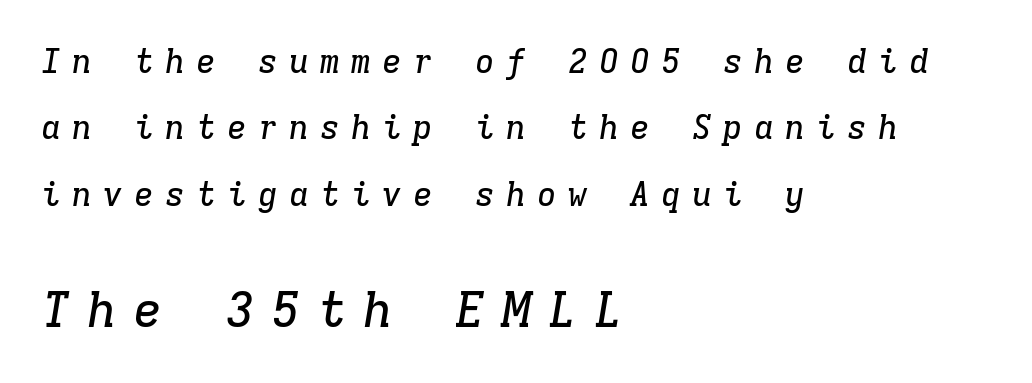
Baseline-to-baseline distance is far greater than the letter height. This sample has the even, mechanical cadence of fixed-width lettering. Small over large — that's the arrangement of the two blocks here. The typography opts for an oblique posture over an upright one. The gaps between neighbouring characters are conspicuously large.
